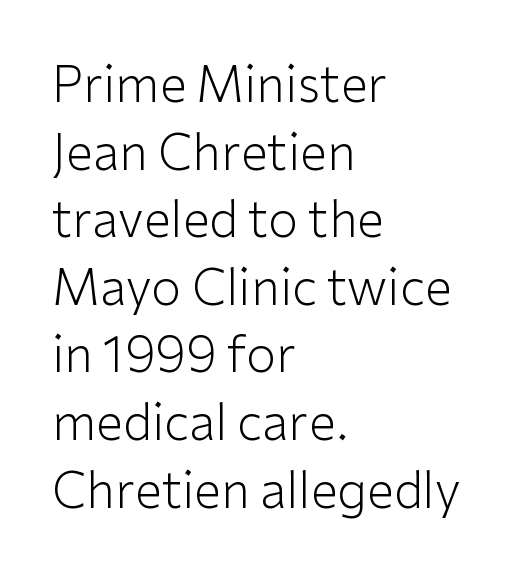
{"serif": "no", "italic": "no", "bold": "no", "weight": "light", "width": "normal", "stroke_contrast": "low", "x_height": "medium", "monospaced": "no", "underline": "no", "align": "left", "line_spacing": "normal", "line_spacing_ratio": 1.38, "letter_spacing": "normal", "letter_spacing_em": 0.0, "glyph_px": 49}
